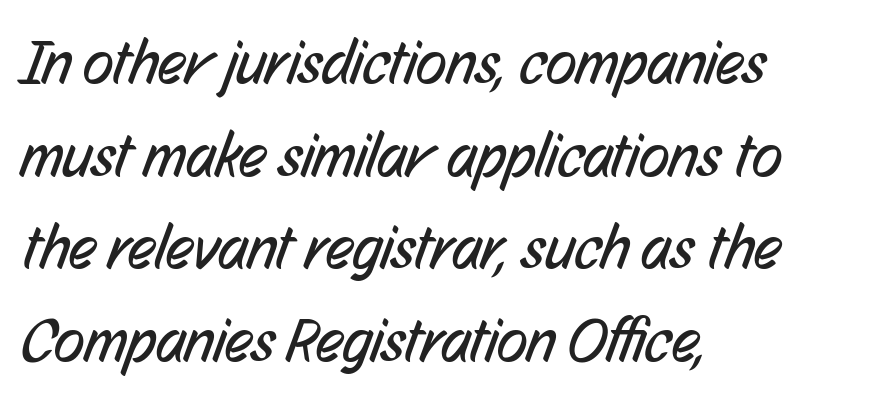
The face used here is proportionally spaced, like ordinary book or web type. The type is set solid horizontally, with unmodified tracking. Underlining? Definitely not there. Counters stay open thanks to moderate or lighter strokes. Are there feet on the stems? There aren't — it's a sans. Students, observe: this is what conventionally led text looks like.
